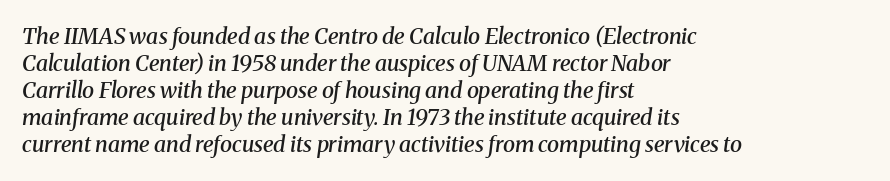
The image shows 22 px text type, italic (leaning right); set left-aligned, line spacing 1.23x, normal letter spacing, not underlined.
